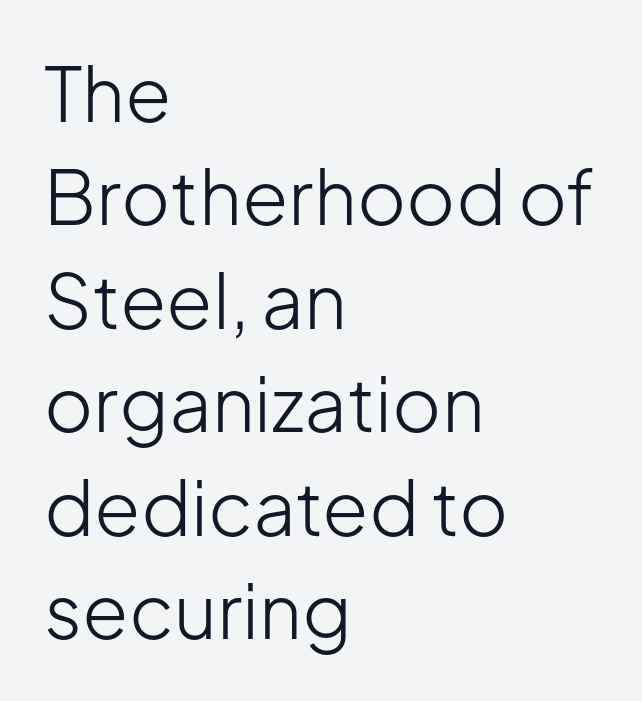
{"serif": "no", "italic": "no", "bold": "no", "weight": "light", "width": "normal", "stroke_contrast": "low", "x_height": "medium", "monospaced": "no", "underline": "no", "align": "left", "line_spacing": "normal", "line_spacing_ratio": 1.38, "letter_spacing": "normal", "letter_spacing_em": 0.0, "glyph_px": 75}
